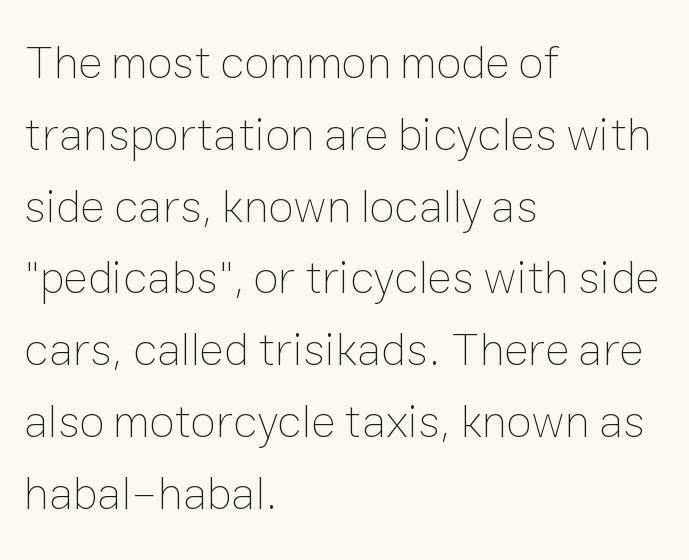
The image shows 46 px thin type, upright; set left-aligned, normal line spacing (1.56x), normal letter spacing, not underlined; low stroke contrast and a medium x-height.
